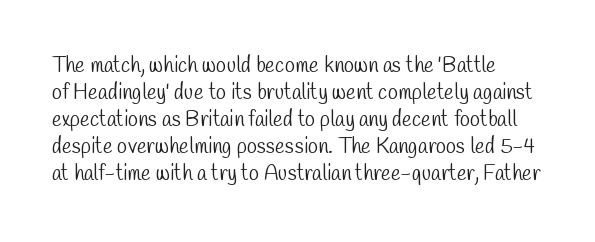
The typeface has the unassuming heft of standard copy or less. Reading down the column, the eye jumps a familiar distance to each next line. The passage shown has conventional tracking throughout. The area under the type is left untouched.
